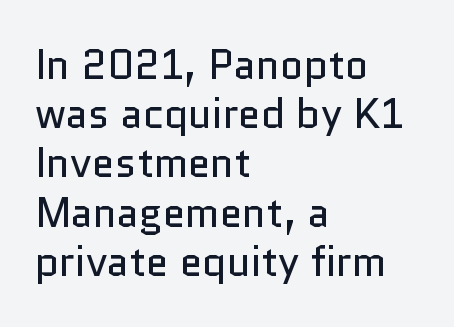
{"serif": "no", "italic": "no", "bold": "no", "weight": "regular", "width": "normal", "stroke_contrast": "low", "x_height": "medium", "monospaced": "no", "underline": "no", "align": "left", "line_spacing_ratio": 1.2, "letter_spacing": "normal", "letter_spacing_em": 0.0, "glyph_px": 41}
